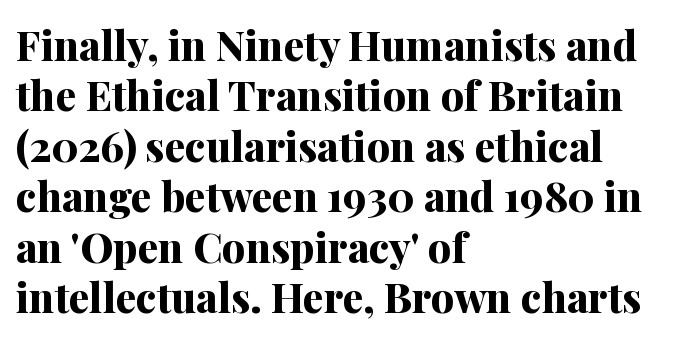
The image shows 41 px bold serif type, upright; set left-aligned, line spacing 1.23x, normal letter spacing, not underlined; medium stroke contrast and a medium x-height.
